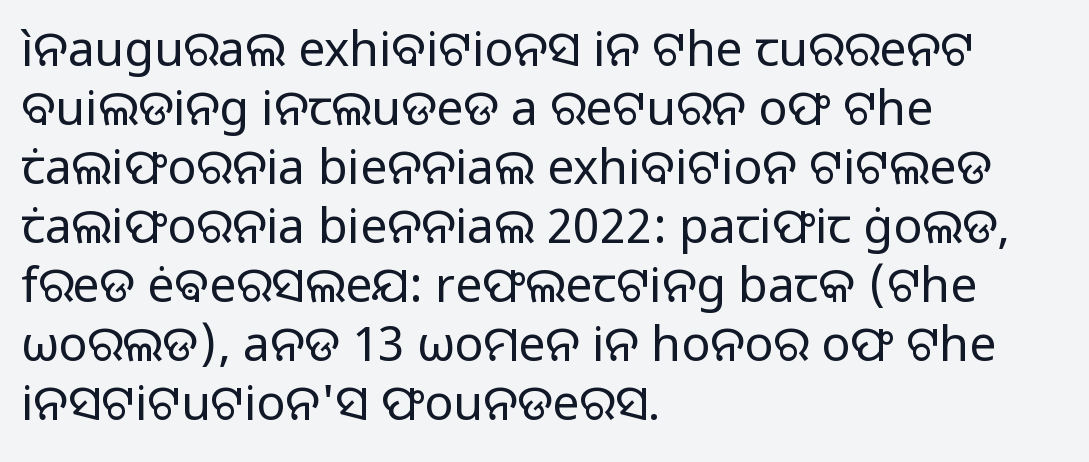
The image shows 48 px regular-weight sans-serif type, upright; set left-aligned, line spacing 1.23x, normal letter spacing, not underlined; low stroke contrast and a medium x-height.
